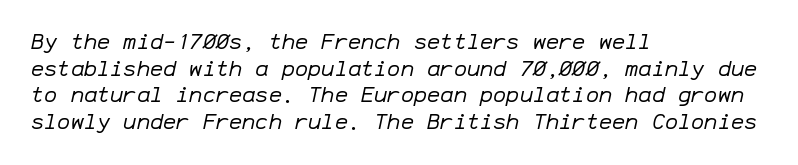
The image shows 22 px text type, italic (leaning right); set left-aligned, line spacing 1.21x, normal letter spacing, not underlined.
